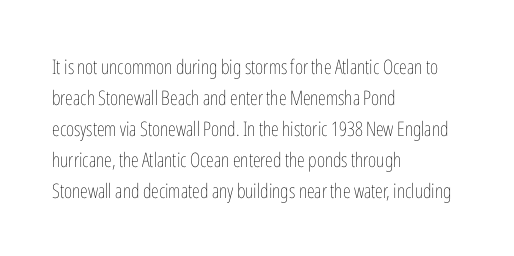
Q: Is the text bold? A: No.
Q: Is the text italic (slanted)? A: No, it is upright.
Q: Is the text underlined? A: No.
Q: How is the paragraph aligned? A: Left-aligned.
Q: Is the spacing between letters normal or unusually wide? A: Normal.
Q: Is the spacing between lines tight, normal or loose? A: Normal.
